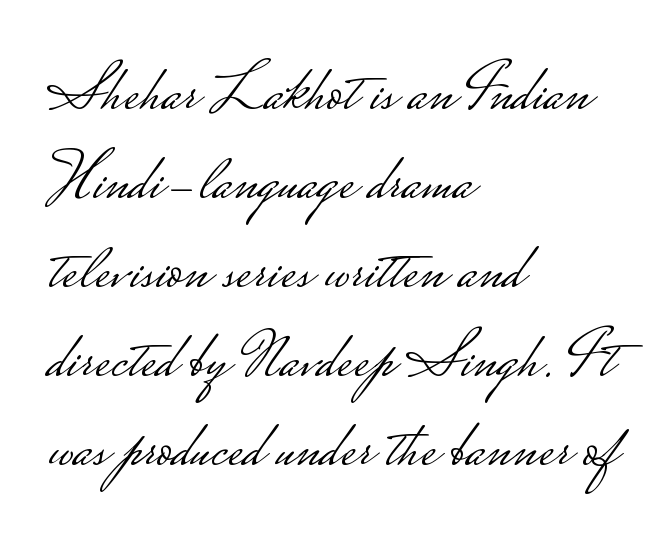
Q: Is the text bold? A: No.
Q: Is the text italic (slanted)? A: Yes.
Q: Is the typeface a serif or a sans-serif typeface? A: Sans-serif.
Q: Is the text underlined? A: No.
Q: How is the paragraph aligned? A: Left-aligned.
Q: Is the spacing between letters normal or unusually wide? A: Normal.
Q: Is the spacing between lines tight, normal or loose? A: Normal.
Q: Width (condensed, normal, or wide)? A: Wide.
Q: Stroke contrast? A: Low.
Q: Monospaced? A: No.
